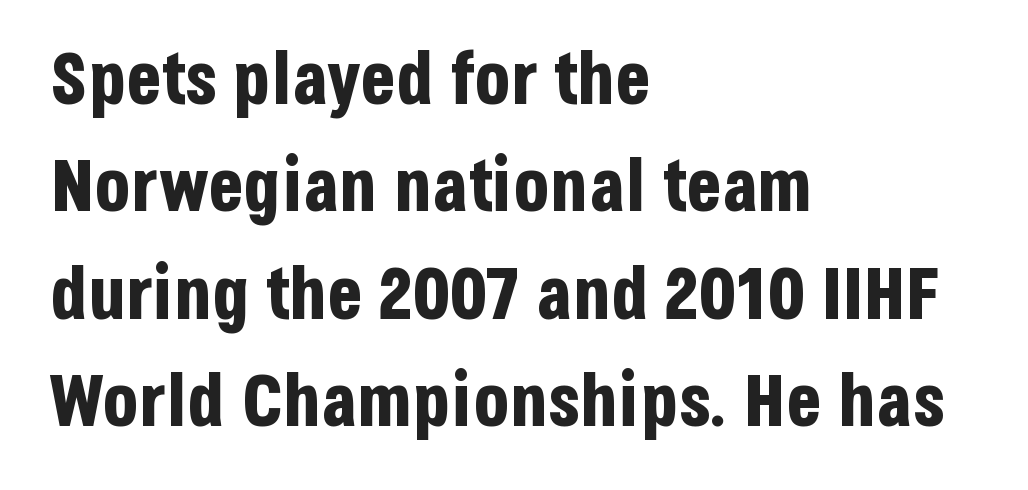
{"serif": "no", "italic": "no", "bold": "yes", "weight": "bold", "width": "condensed", "stroke_contrast": "low", "x_height": "large", "monospaced": "no", "underline": "no", "align": "left", "line_spacing": "normal", "line_spacing_ratio": 1.47, "letter_spacing": "normal", "letter_spacing_em": 0.0, "glyph_px": 73}
